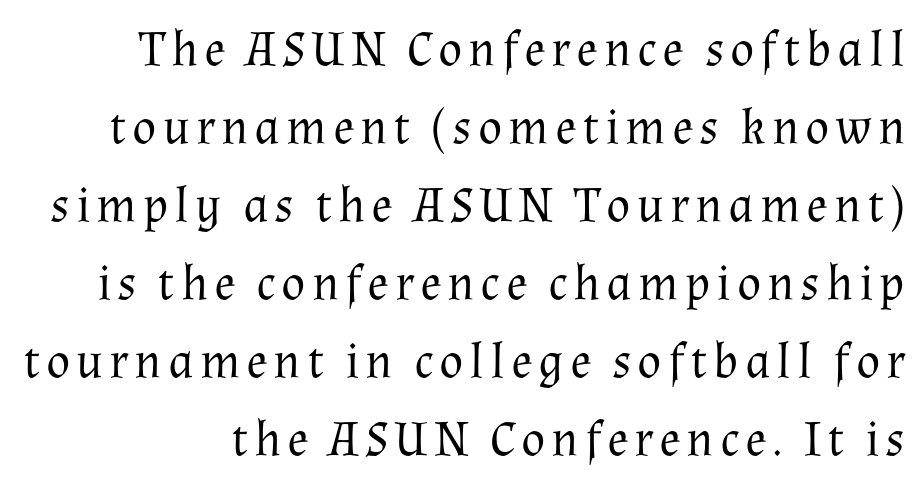
Regarding leading, the lines here are spaced in the standard way. A serif font was chosen for this passage. This rendering features lettering with no underline. Each letter keeps its own natural width here, so spacing adapts to shape. Rendered with straight, roman letterforms.
